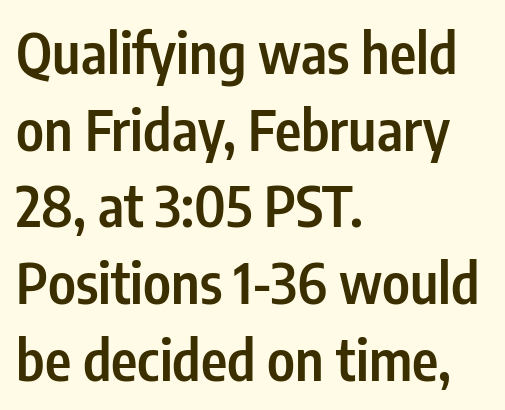
Does the weight exceed regular? Yes, but only to semibold. The words here are not underlined. If you drew a line through each stem, it would be perfectly vertical. No extra tracking has been applied to these lines. A typesetter would call this leading conventional body-copy spacing.
